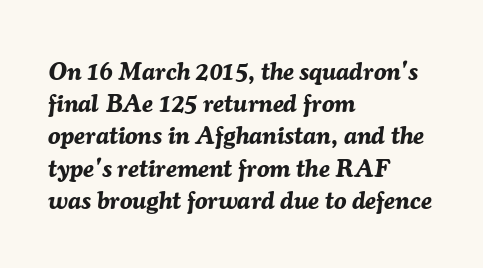
The image shows 25 px bold type, italic (leaning right); set left-aligned, normal line spacing (1.29x), normal letter spacing, not underlined.
